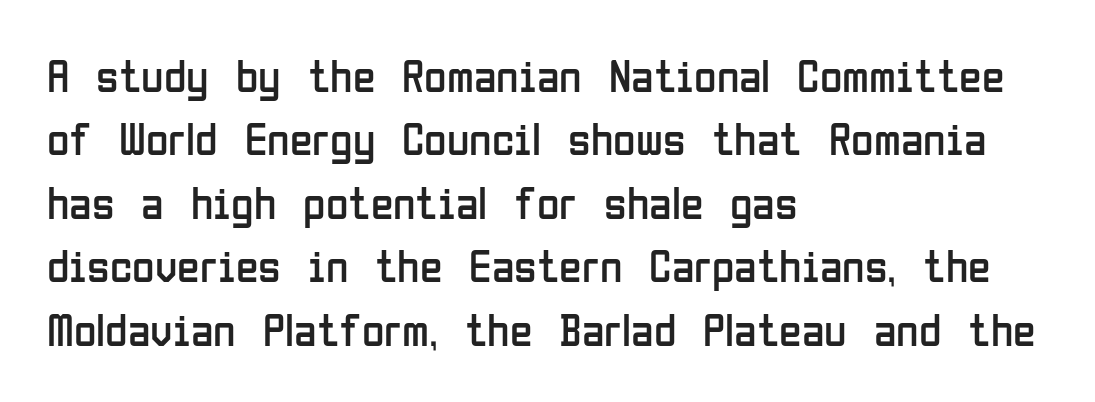
The glyphs in this specimen are sans serif. This sample is left-justified, so line endings fall wherever the words run out. If you drew a line through each stem, it would be perfectly vertical. Do the characters align in a grid? No, the font is proportional.
